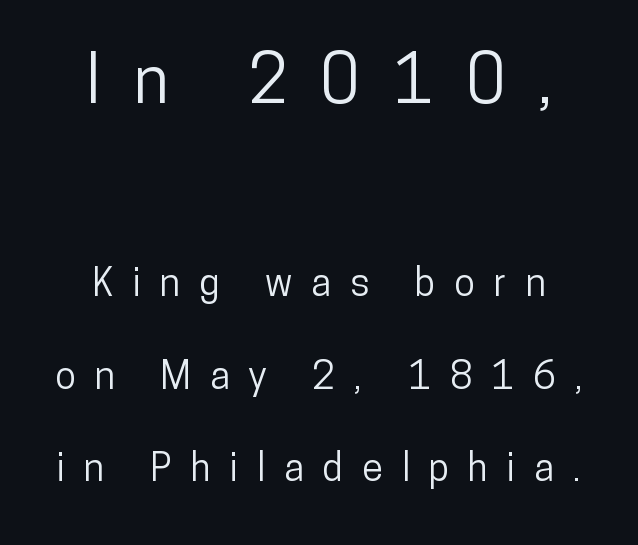
Q: Is the text italic (slanted)? A: No, it is upright.
Q: Is the typeface a serif or a sans-serif typeface? A: Sans-serif.
Q: Is the text underlined? A: No.
Q: Is the spacing between letters normal or unusually wide? A: Unusually wide.
Q: Is the spacing between lines tight, normal or loose? A: Loose.
Q: Which block of text is set in a larger size, the first (top) or the second (bottom)? A: The first (top) one.
Q: Width (condensed, normal, or wide)? A: Condensed.
Q: Stroke contrast? A: Low.
Q: x-height? A: Medium.
Q: Monospaced? A: No.
